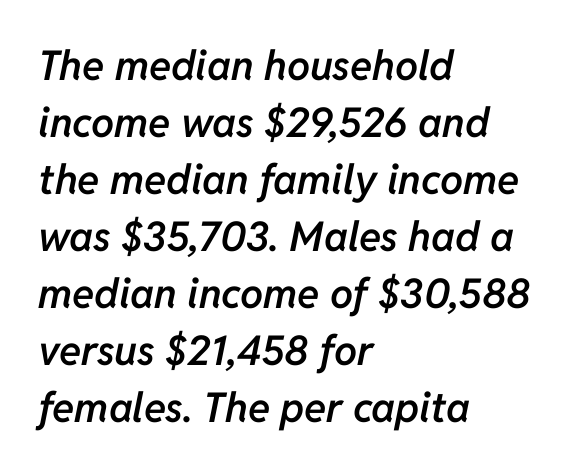
Is the type bold? Partly — it's a semibold, heavier than regular but not fully bold. Summary of vertical rhythm: regular, with standard interline spacing. Descenders hang freely into open space. What stands out about the letter spacing? Nothing — it is the standard amount. Where is the straight margin? On the left.
